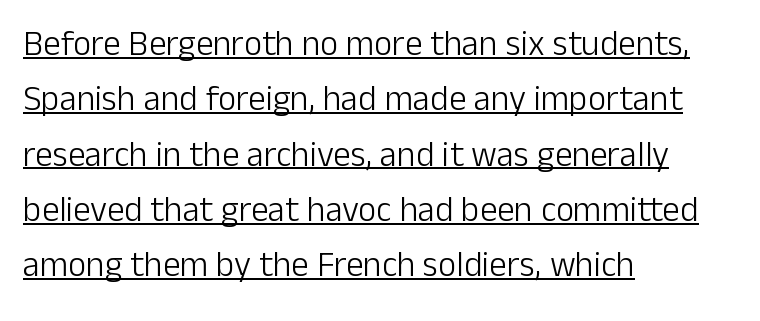
{"serif": "no", "italic": "no", "bold": "no", "weight": "light", "width": "normal", "stroke_contrast": "low", "x_height": "medium", "monospaced": "no", "underline": "yes", "align": "left", "line_spacing": "normal", "line_spacing_ratio": 1.58, "letter_spacing": "normal", "letter_spacing_em": 0.0, "glyph_px": 35}
